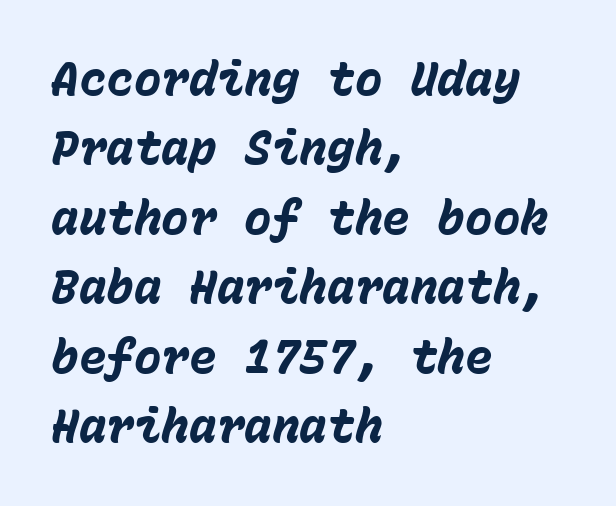
The image shows 46 px heavy type, italic (leaning right), monospaced; set left-aligned, normal line spacing (1.51x), normal letter spacing, not underlined; low stroke contrast and a medium x-height.
